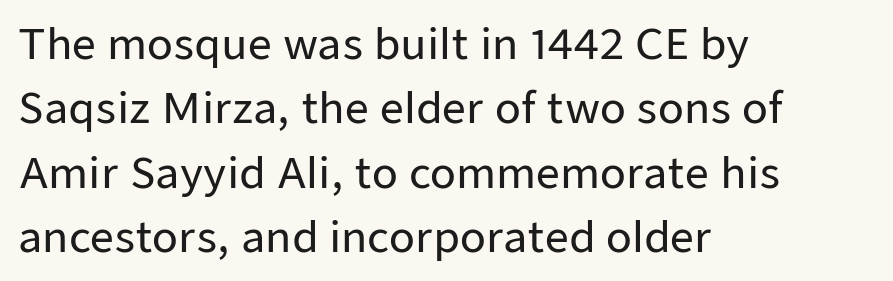
{"serif": "no", "italic": "no", "width": "normal", "stroke_contrast": "low", "x_height": "medium", "monospaced": "no", "underline": "no", "align": "left", "line_spacing": "normal", "line_spacing_ratio": 1.53, "letter_spacing": "normal", "letter_spacing_em": 0.0, "glyph_px": 42}
